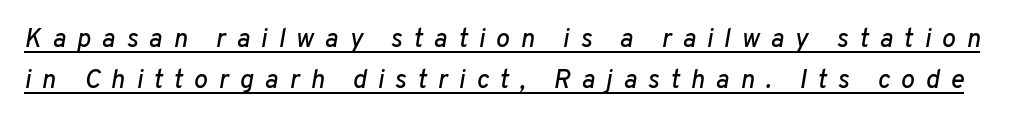
Q: Is the text italic (slanted)? A: Yes, it leans right by about 10 degrees.
Q: Is the text underlined? A: Yes.
Q: Is the spacing between letters normal or unusually wide? A: Unusually wide.
Q: Is the spacing between lines tight, normal or loose? A: Normal.
